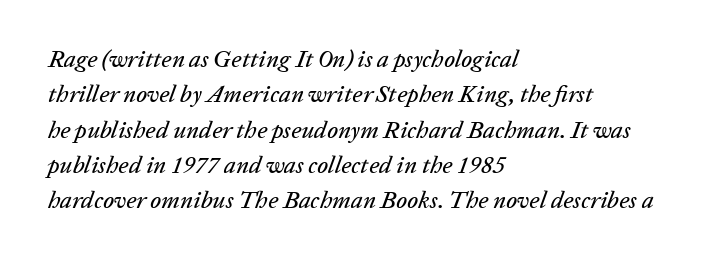
The glyphs look as if they've been sheared to an angle. This rendering features lettering with no underline. Is the block centered? No — it sits flush against the left margin. Quick note: interline space is typical. The gaps between neighbouring characters are ordinary and unremarkable.
